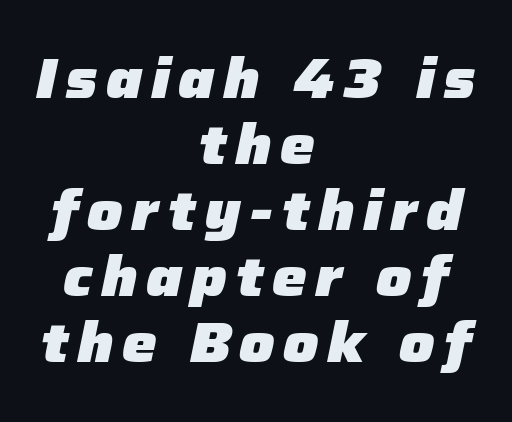
The image shows 55 px heavy type, italic (leaning right); set centered, line spacing 1.2x, not underlined; low stroke contrast and a medium x-height.
